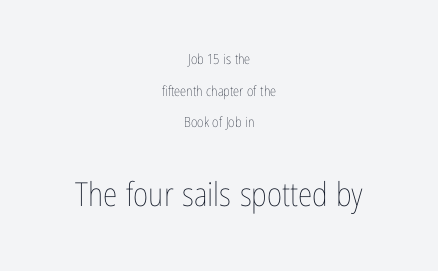
Glance below the letters and you will spot only blank space. On a weight scale, this lands at 450 or below. The designer dialed line spacing up above the default. A typesetter would call this proportional, since set widths differ per character. A student would call this center alignment; a typographer would say set centered. The horizontal fit of the characters is conventional and even.
